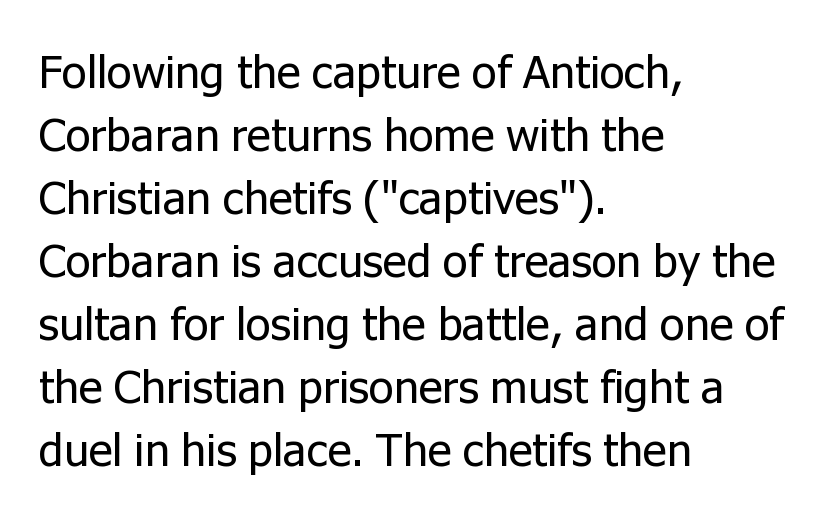
Q: Is the text bold? A: No.
Q: Is the text italic (slanted)? A: No, it is upright.
Q: Is the typeface a serif or a sans-serif typeface? A: Sans-serif.
Q: Is the text underlined? A: No.
Q: How is the paragraph aligned? A: Left-aligned.
Q: Is the spacing between letters normal or unusually wide? A: Normal.
Q: Is the spacing between lines tight, normal or loose? A: Normal.
Q: Width (condensed, normal, or wide)? A: Normal.
Q: Stroke contrast? A: Low.
Q: x-height? A: Medium.
Q: Monospaced? A: No.
